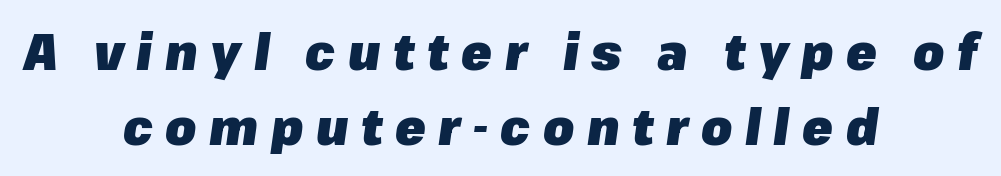
{"italic": "yes", "lean": "right", "slant_degrees": 8, "bold": "yes", "weight": "heavy", "width": "normal", "stroke_contrast": "low", "x_height": "medium", "monospaced": "no", "underline": "no", "align": "center", "line_spacing": "normal", "line_spacing_ratio": 1.5, "letter_spacing": "wide", "letter_spacing_em": 0.25, "glyph_px": 50}
